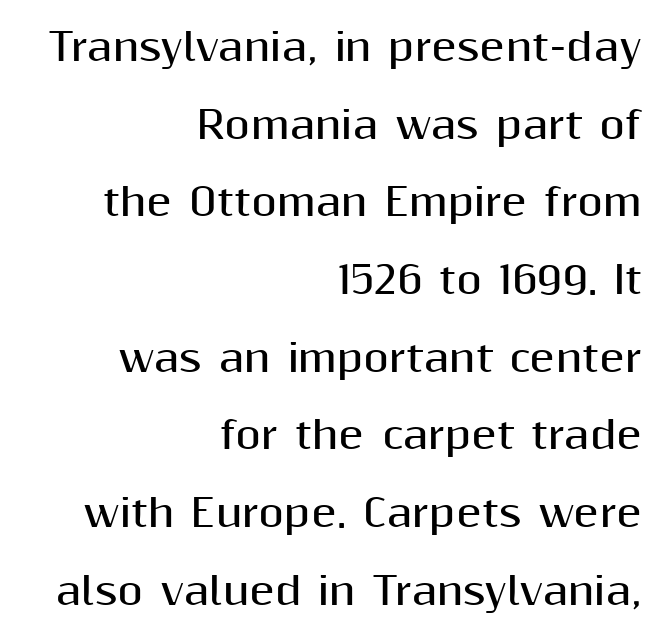
{"serif": "no", "italic": "no", "bold": "yes", "weight": "bold", "width": "normal", "stroke_contrast": "medium", "x_height": "medium", "monospaced": "no", "underline": "no", "align": "right", "line_spacing": "loose", "line_spacing_ratio": 2.1, "letter_spacing": "normal", "letter_spacing_em": 0.0, "glyph_px": 37}
